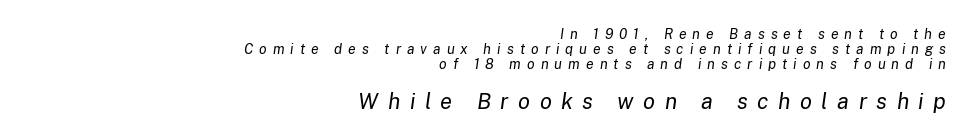
{"italic": "yes", "lean": "right", "slant_degrees": 8, "bold": "no", "underline": "no", "align": "right", "line_spacing": "tight", "line_spacing_ratio": 1.08, "letter_spacing": "wide", "letter_spacing_em": 0.43, "larger_block": "second", "size_ratio": 1.57, "glyph_px": 22}
